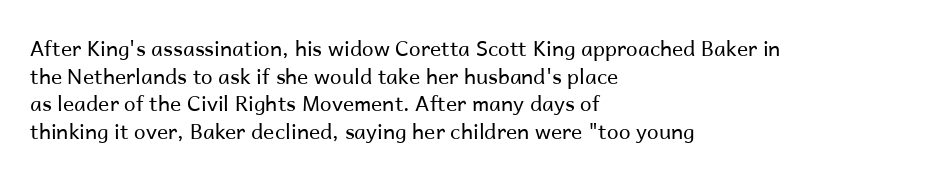
{"italic": "no", "bold": "no", "underline": "no", "align": "left", "line_spacing": "normal", "line_spacing_ratio": 1.31, "letter_spacing": "normal", "letter_spacing_em": 0.0, "glyph_px": 21}
